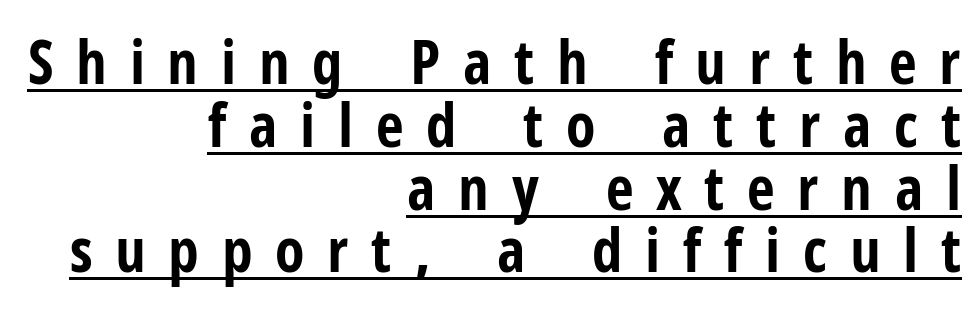
The image shows 61 px bold, condensed sans-serif type, upright; set right-aligned, tight line spacing (1.03x), unusually wide letter spacing (+0.37 em), underlined; low stroke contrast and a medium x-height.
